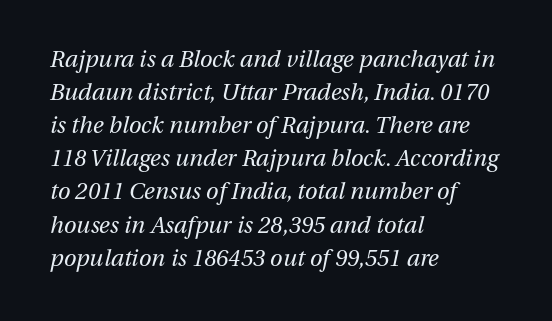
{"italic": "yes", "lean": "right", "slant_degrees": 13, "bold": "no", "underline": "no", "align": "left", "line_spacing": "normal", "line_spacing_ratio": 1.44, "letter_spacing": "normal", "letter_spacing_em": 0.0, "glyph_px": 23}
